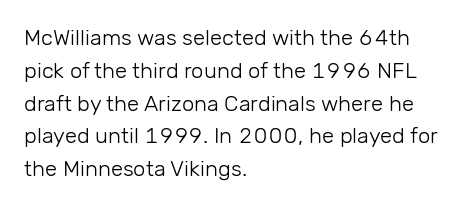
Q: Is the text bold? A: No.
Q: Is the text italic (slanted)? A: No, it is upright.
Q: Is the text underlined? A: No.
Q: How is the paragraph aligned? A: Left-aligned.
Q: Is the spacing between letters normal or unusually wide? A: Normal.
Q: Is the spacing between lines tight, normal or loose? A: Normal.
